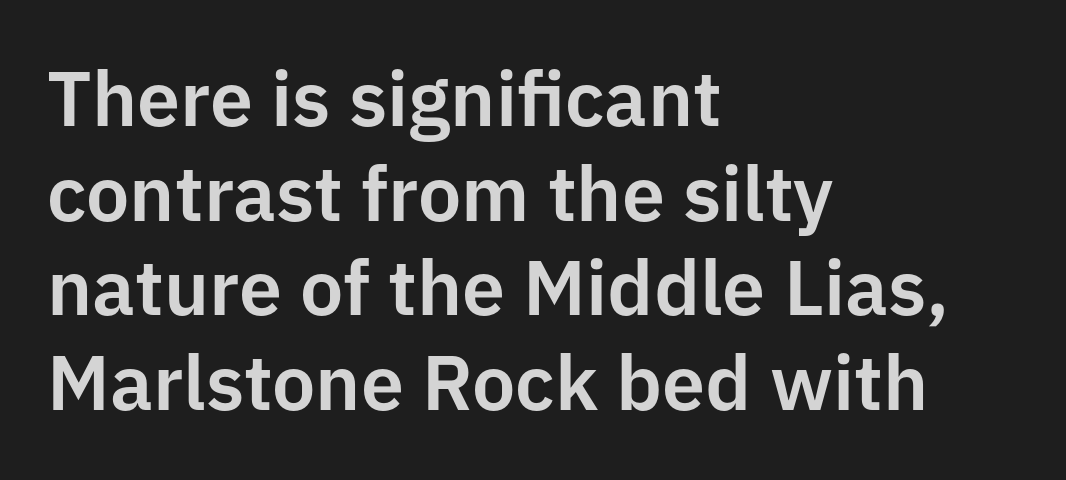
{"serif": "no", "italic": "no", "width": "normal", "stroke_contrast": "low", "x_height": "medium", "monospaced": "no", "underline": "no", "align": "left", "line_spacing_ratio": 1.23, "letter_spacing": "normal", "letter_spacing_em": 0.0, "glyph_px": 77}
